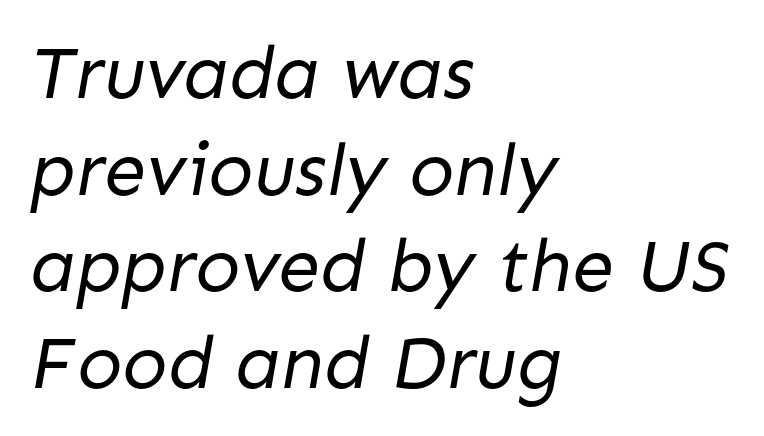
{"serif": "no", "bold": "no", "weight": "regular", "width": "normal", "stroke_contrast": "low", "x_height": "medium", "monospaced": "no", "underline": "no", "align": "left", "line_spacing": "normal", "line_spacing_ratio": 1.29, "letter_spacing": "normal", "letter_spacing_em": 0.0, "glyph_px": 75}
